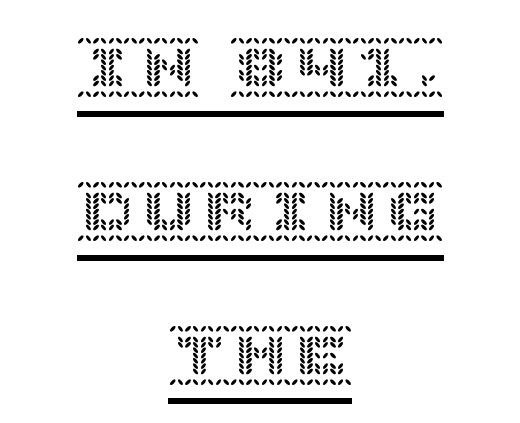
{"italic": "no", "width": "normal", "x_height": "large", "underline": "yes", "align": "center", "line_spacing": "loose", "line_spacing_ratio": 2.36, "letter_spacing": "normal", "letter_spacing_em": 0.0, "glyph_px": 61}
